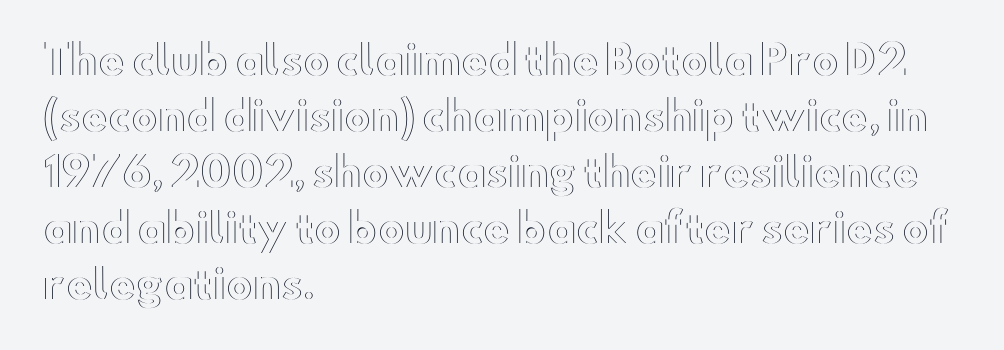
{"italic": "no", "width": "wide", "x_height": "small", "monospaced": "no", "underline": "no", "align": "left", "line_spacing": "normal", "line_spacing_ratio": 1.4, "letter_spacing": "normal", "letter_spacing_em": 0.0, "glyph_px": 40}
